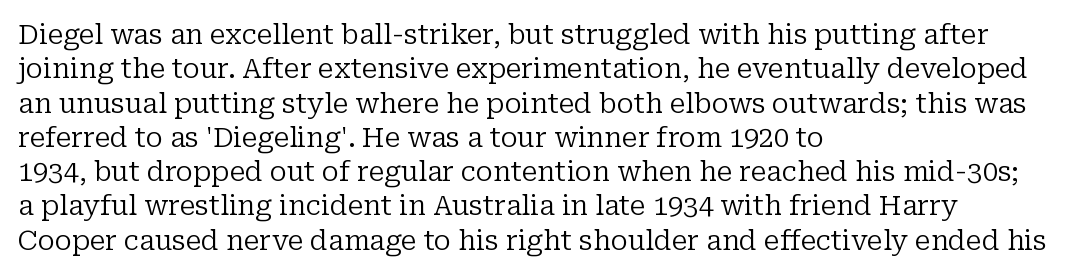
{"italic": "no", "bold": "no", "underline": "no", "align": "left", "line_spacing": "normal", "line_spacing_ratio": 1.27, "letter_spacing": "normal", "letter_spacing_em": 0.0, "glyph_px": 27}
